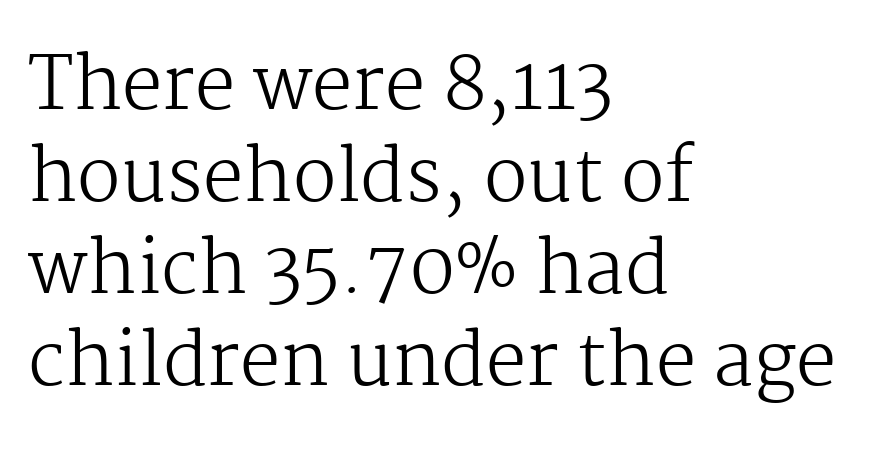
{"serif": "yes", "italic": "no", "bold": "no", "weight": "regular", "width": "normal", "stroke_contrast": "medium", "x_height": "medium", "monospaced": "no", "underline": "no", "align": "left", "line_spacing": "normal", "line_spacing_ratio": 1.28, "letter_spacing": "normal", "letter_spacing_em": 0.0, "glyph_px": 72}
